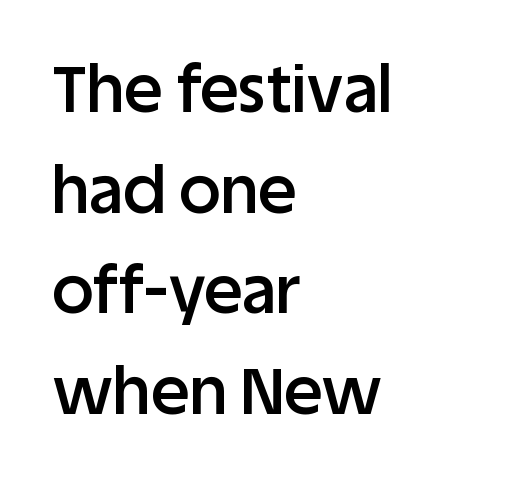
{"serif": "no", "italic": "no", "bold": "semi", "weight": "semibold", "width": "normal", "stroke_contrast": "low", "x_height": "large", "monospaced": "no", "underline": "no", "align": "left", "line_spacing": "normal", "line_spacing_ratio": 1.55, "letter_spacing": "normal", "letter_spacing_em": 0.0, "glyph_px": 65}
